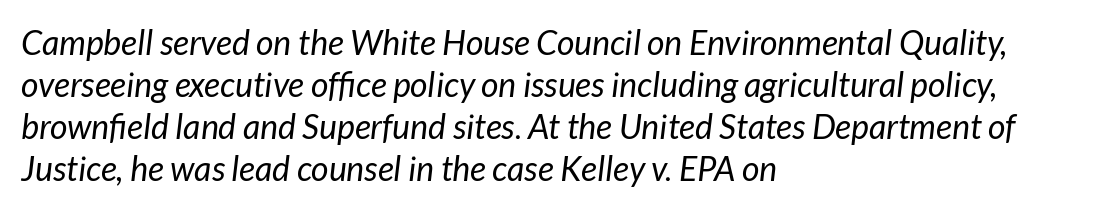
{"italic": "yes", "lean": "right", "slant_degrees": 7, "bold": "no", "weight": "regular", "width": "normal", "stroke_contrast": "low", "x_height": "medium", "monospaced": "no", "underline": "no", "align": "left", "line_spacing_ratio": 1.24, "letter_spacing": "normal", "letter_spacing_em": 0.0, "glyph_px": 34}
